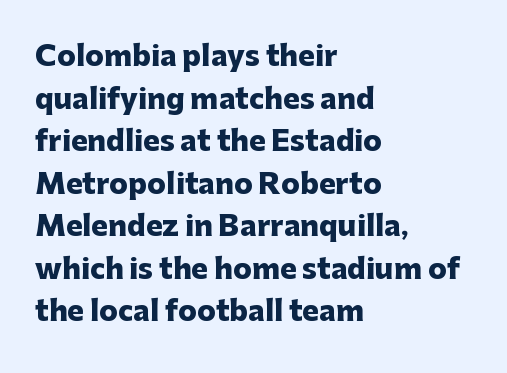
{"serif": "no", "italic": "no", "bold": "yes", "weight": "heavy", "width": "normal", "stroke_contrast": "low", "x_height": "medium", "monospaced": "no", "underline": "no", "align": "left", "line_spacing": "normal", "line_spacing_ratio": 1.52, "letter_spacing": "normal", "letter_spacing_em": 0.0, "glyph_px": 28}
